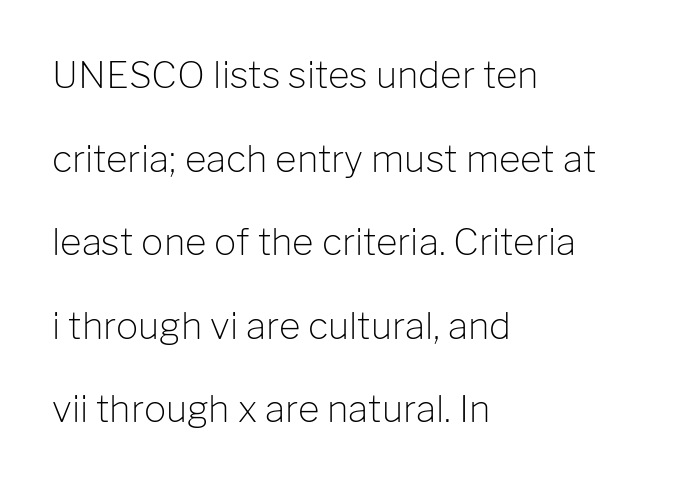
No heavy texture on the line: the type isn't bold. This rendering uses left alignment, leaving the right contour irregular. Style check: upright. The rendering keeps characters at their native spacing.
